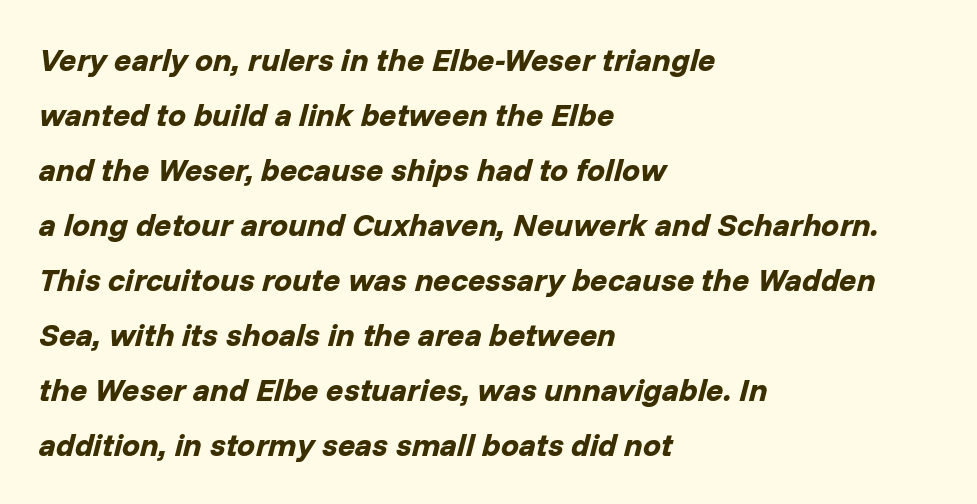
The image shows 32 px bold type, italic (leaning right); set left-aligned, line spacing 1.72x, normal letter spacing, not underlined; low stroke contrast and a medium x-height.
